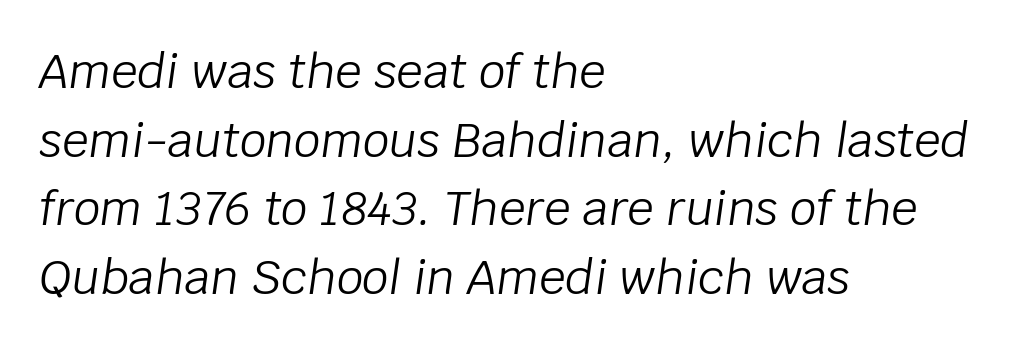
{"italic": "yes", "lean": "right", "slant_degrees": 8, "bold": "no", "weight": "light", "width": "normal", "stroke_contrast": "low", "x_height": "large", "monospaced": "no", "underline": "no", "align": "left", "line_spacing": "normal", "line_spacing_ratio": 1.46, "letter_spacing": "normal", "letter_spacing_em": 0.0, "glyph_px": 47}
